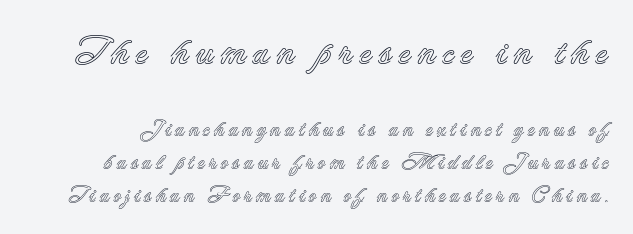
Q: Is the text italic (slanted)? A: Yes.
Q: Is the text underlined? A: No.
Q: Is the spacing between lines tight, normal or loose? A: Normal.
Q: Which block of text is set in a larger size, the first (top) or the second (bottom)? A: The first (top) one.
Q: Width (condensed, normal, or wide)? A: Normal.
Q: x-height? A: Small.
Q: Monospaced? A: No.
